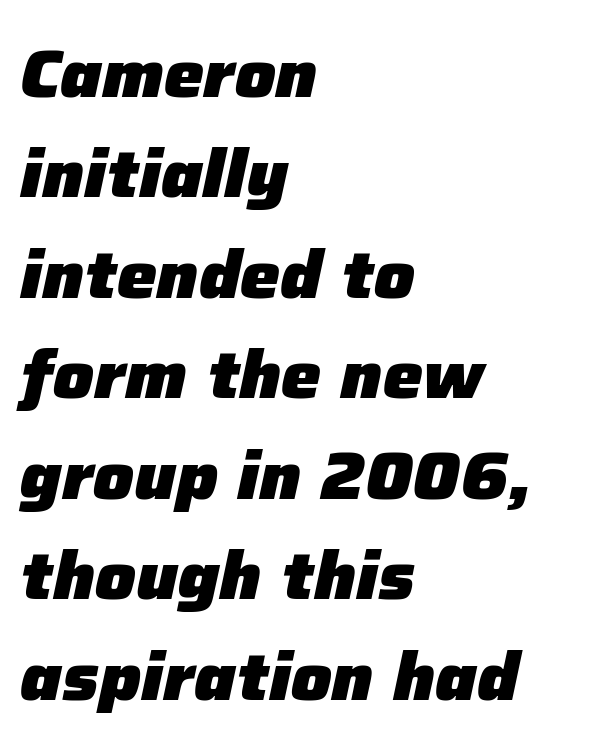
Q: Is the text bold? A: Yes.
Q: Is the text italic (slanted)? A: Yes, it leans right by about 12 degrees.
Q: Is the text underlined? A: No.
Q: How is the paragraph aligned? A: Left-aligned.
Q: Is the spacing between letters normal or unusually wide? A: Normal.
Q: Is the spacing between lines tight, normal or loose? A: Normal.
Q: Width (condensed, normal, or wide)? A: Normal.
Q: Stroke contrast? A: Low.
Q: x-height? A: Medium.
Q: Monospaced? A: No.
